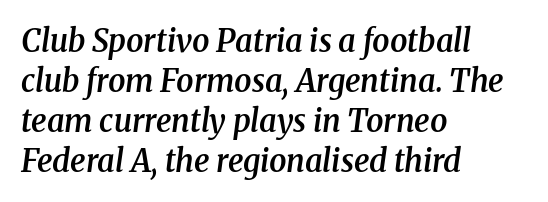
The image shows 31 px semibold serif type, italic (leaning right); set left-aligned, normal line spacing (1.29x), normal letter spacing, not underlined; medium stroke contrast and a medium x-height.
